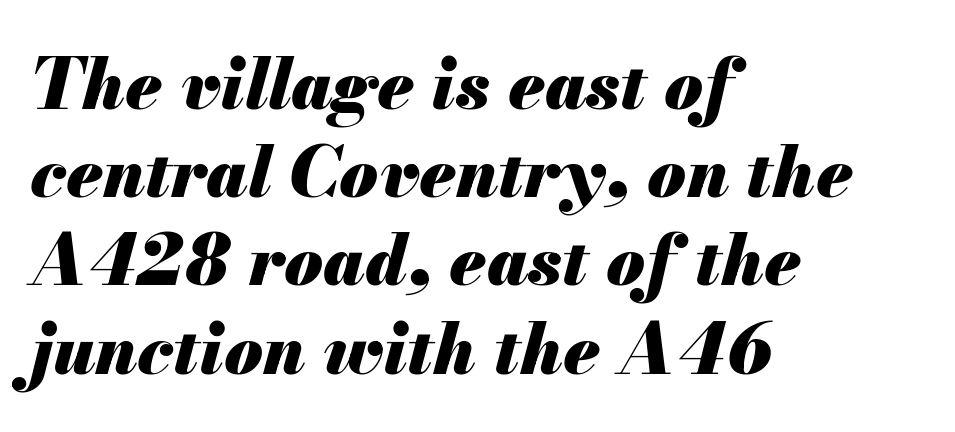
Q: Is the text bold? A: Yes.
Q: Is the text italic (slanted)? A: Yes, it leans right by about 13 degrees.
Q: Is the text underlined? A: No.
Q: How is the paragraph aligned? A: Left-aligned.
Q: Is the spacing between letters normal or unusually wide? A: Normal.
Q: Is the spacing between lines tight, normal or loose? A: Normal.
Q: Width (condensed, normal, or wide)? A: Normal.
Q: Stroke contrast? A: Medium.
Q: x-height? A: Small.
Q: Monospaced? A: No.
